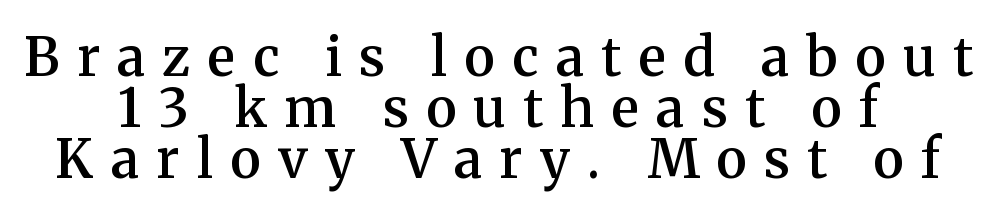
{"serif": "yes", "italic": "no", "bold": "semi", "weight": "semibold", "width": "normal", "stroke_contrast": "medium", "x_height": "medium", "monospaced": "no", "underline": "no", "align": "center", "line_spacing": "tight", "line_spacing_ratio": 0.96, "letter_spacing": "wide", "letter_spacing_em": 0.33, "glyph_px": 53}
